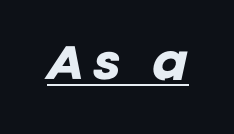
The image shows 41 px heavy type, italic (leaning right); set unusually wide letter spacing (+0.21 em), underlined; low stroke contrast and a large x-height.
